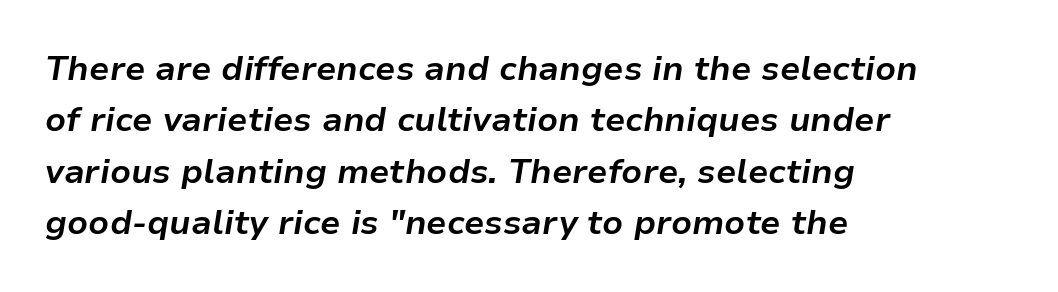
{"italic": "yes", "lean": "right", "slant_degrees": 9, "bold": "yes", "weight": "bold", "width": "normal", "stroke_contrast": "low", "x_height": "medium", "monospaced": "no", "underline": "no", "align": "left", "line_spacing": "normal", "line_spacing_ratio": 1.51, "letter_spacing": "normal", "letter_spacing_em": 0.0, "glyph_px": 34}
